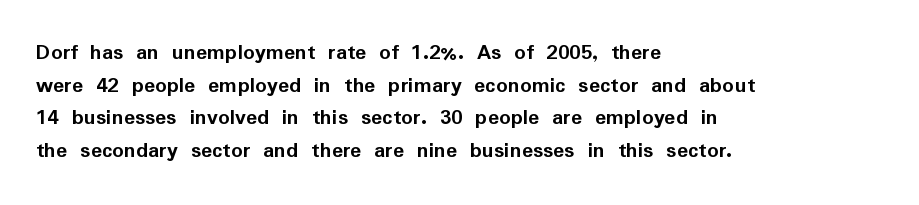
The image shows 23 px bold type, upright; set left-aligned, normal line spacing (1.42x), normal letter spacing, not underlined.
